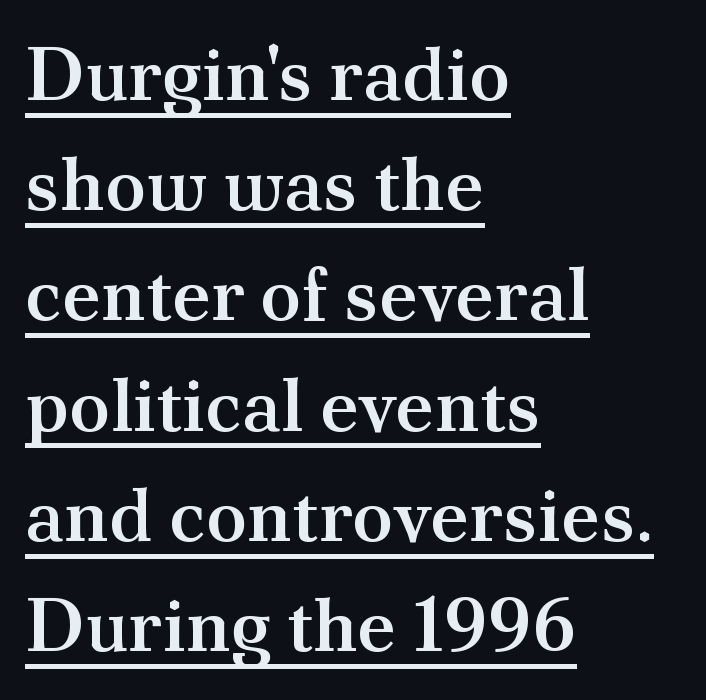
Notice the strokes are somewhat thickened but not fully heavy: this is a semibold. The tracking reads as untouched default to a designer's eye. The axis of the letterforms is exactly vertical. The vertical gap from one line to the next is medium.
